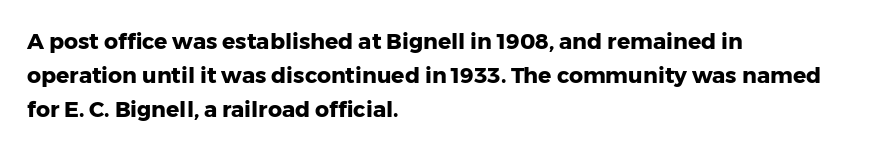
The lettering holds an erect, upright posture throughout. No word sits above an underline. Thick stems and heavy bowls — unmistakably bold. How are the letters spaced? Ordinarily, with no added tracking. Line beginnings align vertically; line endings do not.
